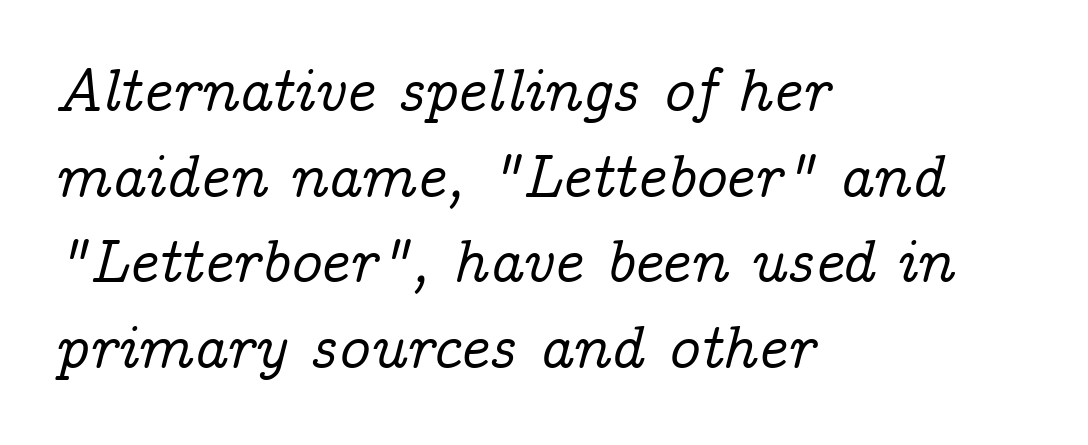
The image shows 62 px serif type, italic (leaning right); set left-aligned, normal line spacing (1.38x), normal letter spacing, not underlined; low stroke contrast and a medium x-height.
